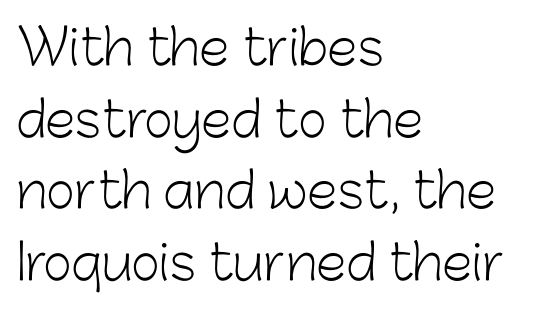
{"serif": "no", "italic": "no", "bold": "no", "weight": "light", "width": "normal", "stroke_contrast": "low", "x_height": "medium", "monospaced": "no", "underline": "no", "align": "left", "line_spacing": "normal", "line_spacing_ratio": 1.46, "letter_spacing": "normal", "letter_spacing_em": 0.0, "glyph_px": 49}
